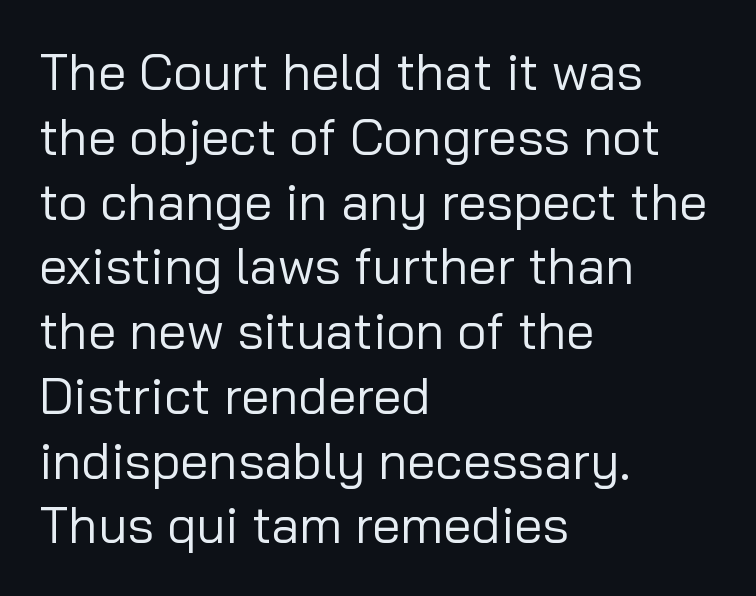
{"serif": "no", "italic": "no", "bold": "no", "weight": "regular", "width": "normal", "stroke_contrast": "low", "x_height": "medium", "monospaced": "no", "underline": "no", "align": "left", "line_spacing": "normal", "line_spacing_ratio": 1.27, "letter_spacing": "normal", "letter_spacing_em": 0.0, "glyph_px": 51}
